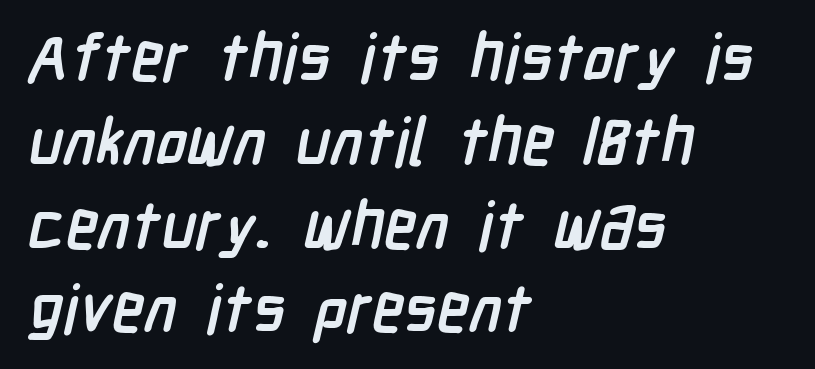
Q: Is the text bold? A: Yes.
Q: Is the typeface a serif or a sans-serif typeface? A: Sans-serif.
Q: Is the text underlined? A: No.
Q: How is the paragraph aligned? A: Left-aligned.
Q: Is the spacing between letters normal or unusually wide? A: Normal.
Q: Is the spacing between lines tight, normal or loose? A: Normal.
Q: Width (condensed, normal, or wide)? A: Condensed.
Q: Stroke contrast? A: Low.
Q: x-height? A: Medium.
Q: Monospaced? A: No.
